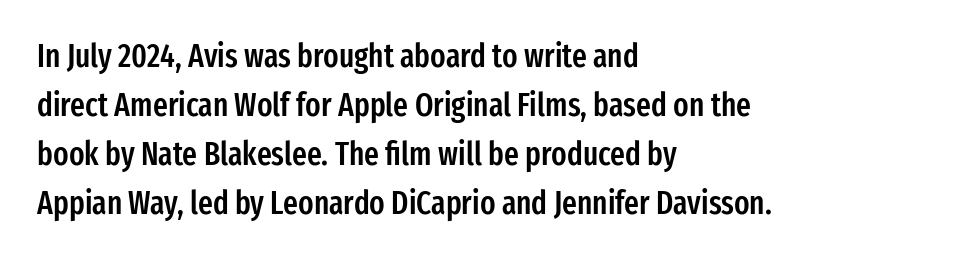
The letters are semibold — heavier than regular but short of a full bold. Varying glyph widths throughout — classic text-font behaviour. The ragged edge is on the right, which tells us the setting is flush left. These lines keep a tight, regular rhythm from letter to letter. The space directly below the letters is spotless.
